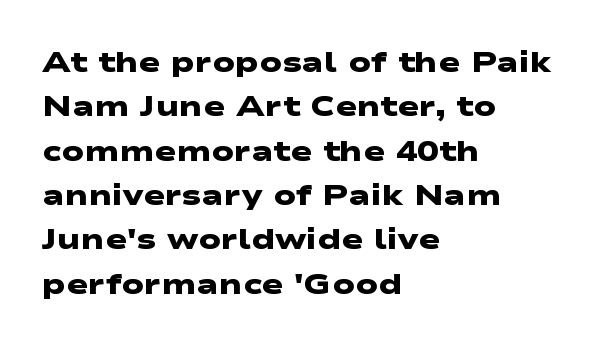
{"serif": "no", "bold": "yes", "weight": "heavy", "width": "wide", "stroke_contrast": "low", "x_height": "medium", "monospaced": "no", "underline": "no", "align": "left", "line_spacing": "normal", "line_spacing_ratio": 1.53, "letter_spacing": "normal", "letter_spacing_em": 0.0, "glyph_px": 29}
